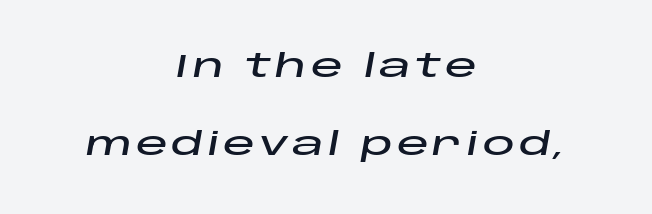
Notice how the stems are inclined rather than vertical — that's the hallmark of italics. Letters rest on an invisible, unmarked baseline. Think of a printed novel: that variable character pitch is what you see here. Each new line begins a long way beneath the previous one.
